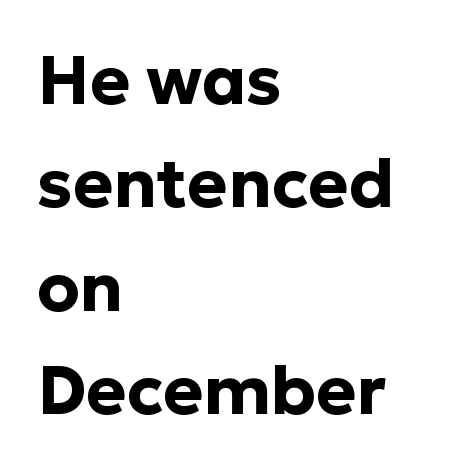
There is no visible air inserted between adjacent glyphs. Beneath every word, the page is bare. Spacing verdict: proportional, widths tailored to each character. A student would call this left alignment; a typographer would say flush left, rag right. The rows are spaced the way most documents space them.
